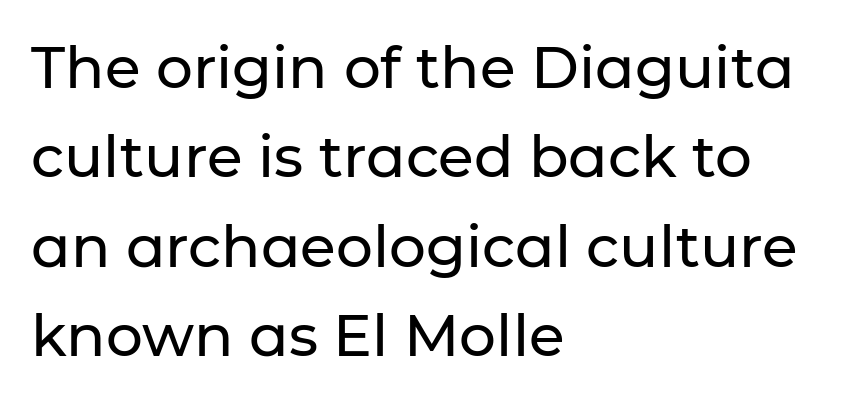
Q: Is the text italic (slanted)? A: No, it is upright.
Q: Is the typeface a serif or a sans-serif typeface? A: Sans-serif.
Q: Is the text underlined? A: No.
Q: How is the paragraph aligned? A: Left-aligned.
Q: Is the spacing between letters normal or unusually wide? A: Normal.
Q: Is the spacing between lines tight, normal or loose? A: Normal.
Q: Width (condensed, normal, or wide)? A: Normal.
Q: Stroke contrast? A: Low.
Q: x-height? A: Medium.
Q: Monospaced? A: No.
